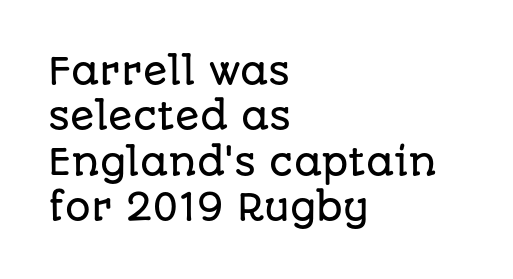
Clear beneath every line of the passage. Characters follow at the spacing the type designer built in. Quick note: not italic, upright. Proportional: the letters do not fall into vertical columns.
